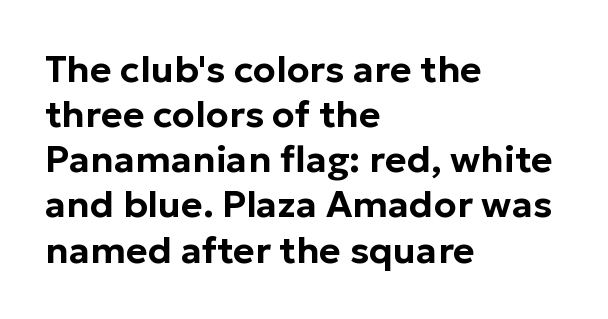
{"serif": "no", "italic": "no", "width": "normal", "stroke_contrast": "low", "x_height": "medium", "monospaced": "no", "underline": "no", "align": "left", "line_spacing_ratio": 1.22, "letter_spacing": "normal", "letter_spacing_em": 0.0, "glyph_px": 37}
